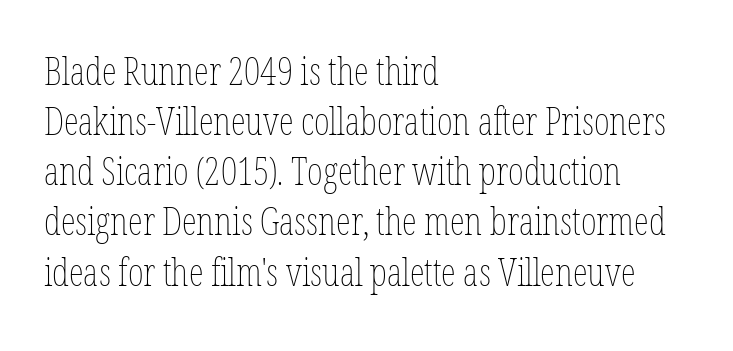
The image shows 38 px thin, condensed type, upright; set left-aligned, normal line spacing (1.32x), normal letter spacing, not underlined; low stroke contrast and a medium x-height.
